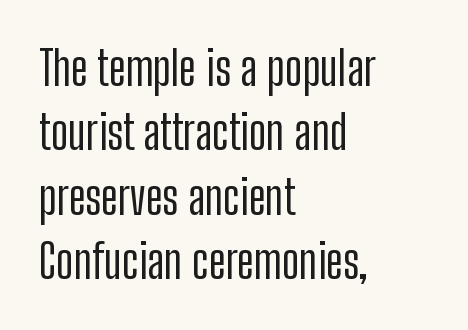
The image shows 47 px condensed sans-serif type, upright; set left-aligned, normal line spacing (1.37x), normal letter spacing, not underlined; low stroke contrast and a medium x-height.
